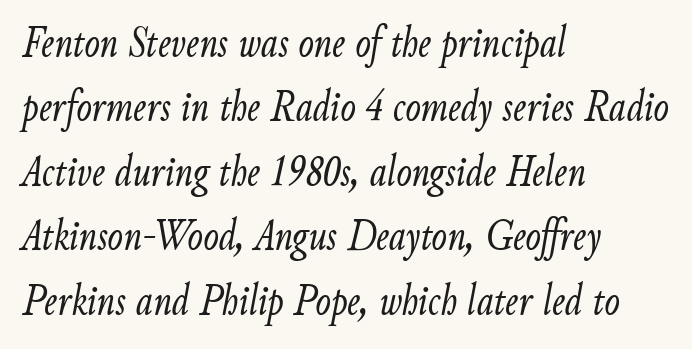
Plain, unruled lines of type. Weight: not bold — regular or lighter. These lines keep a tight, regular rhythm from letter to letter. Yep, that's italic — everything's leaning.
